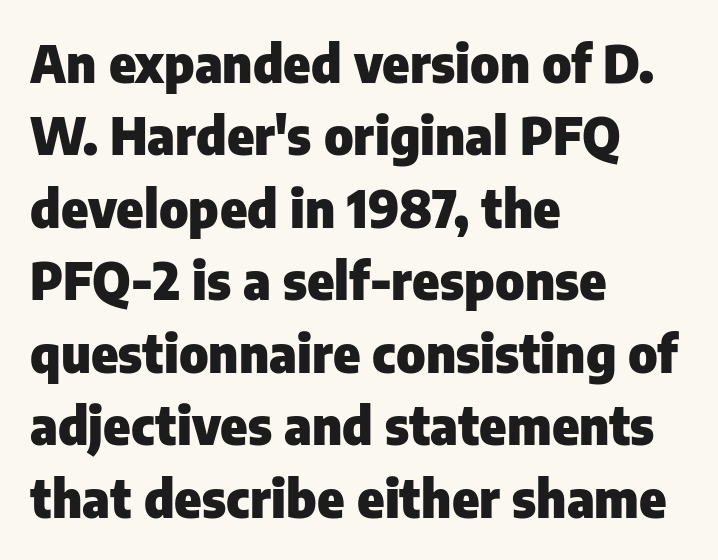
The text block is weighted toward the left margin, trailing off unevenly rightward. Here the glyphs are tracked normally, forming tight word shapes. Strokes here are thick enough to call this a true bold. This is sans-serif lettering, the kind often seen on screens and signage.
